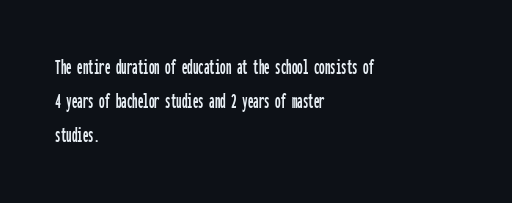
Q: Is the text italic (slanted)? A: No, it is upright.
Q: Is the text underlined? A: No.
Q: How is the paragraph aligned? A: Left-aligned.
Q: Is the spacing between letters normal or unusually wide? A: Normal.
Q: Is the spacing between lines tight, normal or loose? A: Normal.
